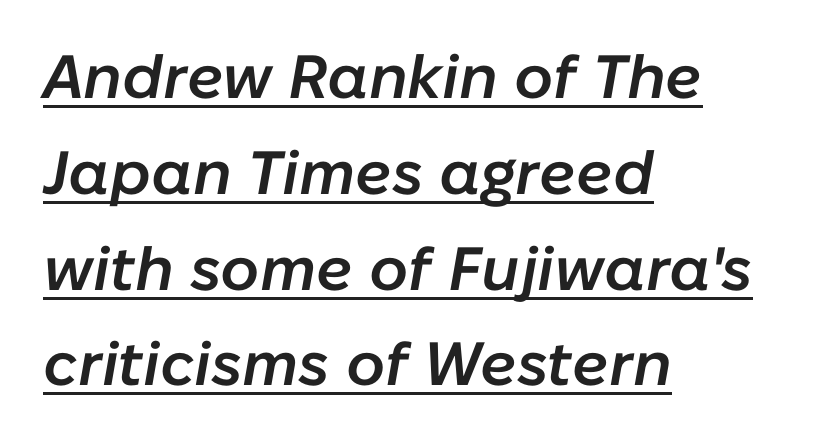
The image shows 61 px semibold type, italic (leaning right); set left-aligned, normal line spacing (1.57x), normal letter spacing, underlined; low stroke contrast and a medium x-height.
